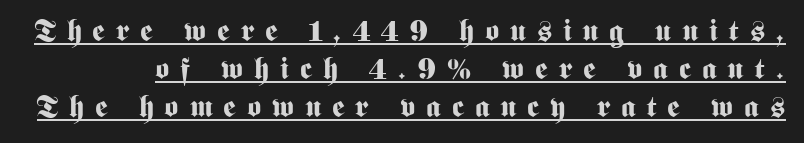
{"serif": "no", "italic": "no", "bold": "yes", "weight": "bold", "width": "condensed", "stroke_contrast": "medium", "x_height": "medium", "monospaced": "no", "underline": "yes", "line_spacing": "normal", "line_spacing_ratio": 1.26, "letter_spacing": "wide", "letter_spacing_em": 0.36, "glyph_px": 30}
